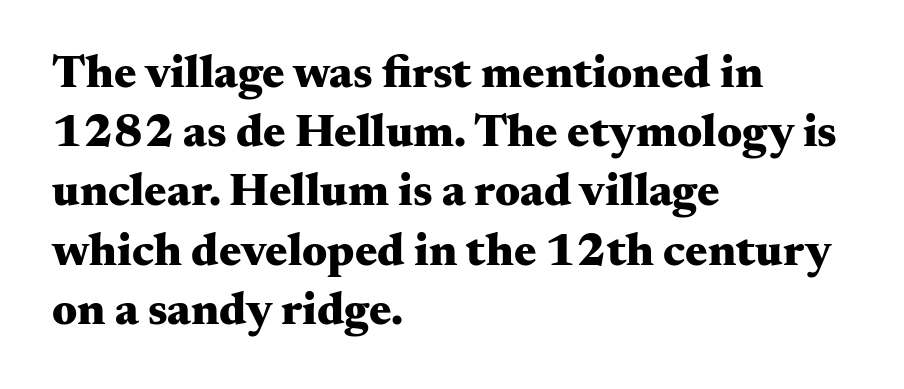
The image shows 47 px heavy, wide serif type, upright; set left-aligned, normal line spacing (1.26x), normal letter spacing, not underlined; medium stroke contrast and a small x-height.
